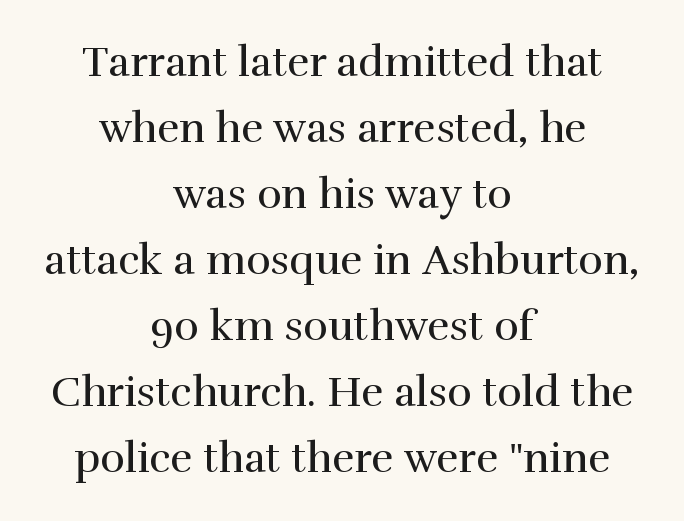
The image shows 42 px regular-weight serif type, upright; set centered, normal line spacing (1.57x), normal letter spacing, not underlined; high stroke contrast and a medium x-height.
